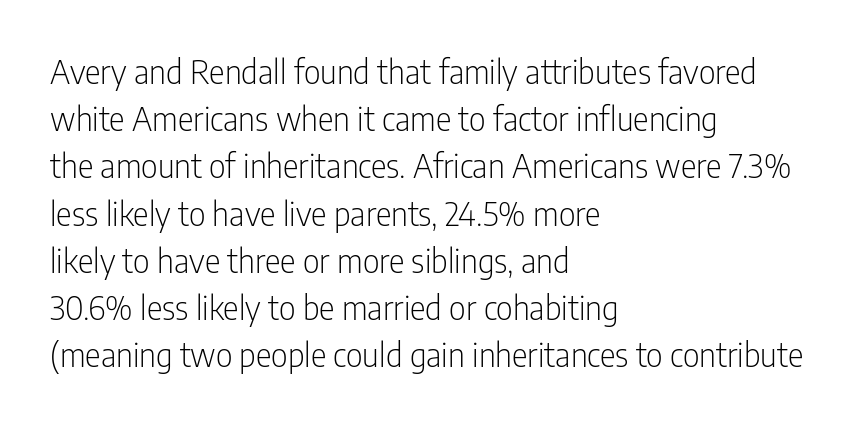
Q: Is the text bold? A: No.
Q: Is the text italic (slanted)? A: No, it is upright.
Q: Is the typeface a serif or a sans-serif typeface? A: Sans-serif.
Q: Is the text underlined? A: No.
Q: How is the paragraph aligned? A: Left-aligned.
Q: Is the spacing between letters normal or unusually wide? A: Normal.
Q: Is the spacing between lines tight, normal or loose? A: Normal.
Q: Width (condensed, normal, or wide)? A: Condensed.
Q: Stroke contrast? A: Low.
Q: x-height? A: Medium.
Q: Monospaced? A: No.
